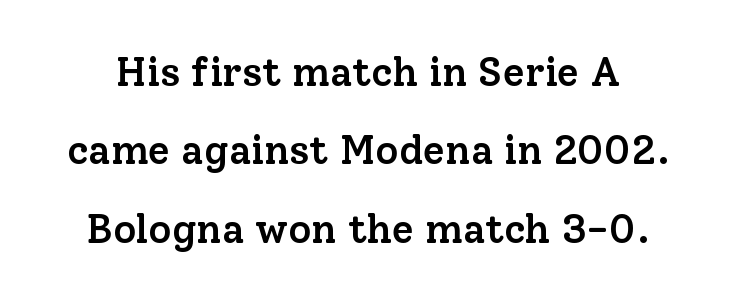
{"serif": "yes", "italic": "no", "bold": "semi", "weight": "semibold", "width": "normal", "stroke_contrast": "low", "x_height": "medium", "monospaced": "no", "underline": "no", "line_spacing": "loose", "line_spacing_ratio": 1.96, "letter_spacing": "normal", "letter_spacing_em": 0.0, "glyph_px": 40}
